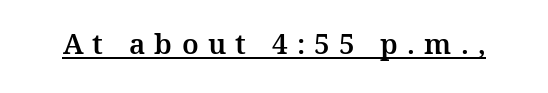
{"serif": "yes", "italic": "no", "width": "normal", "stroke_contrast": "medium", "x_height": "medium", "monospaced": "no", "underline": "yes", "letter_spacing": "wide", "letter_spacing_em": 0.33, "glyph_px": 28}
